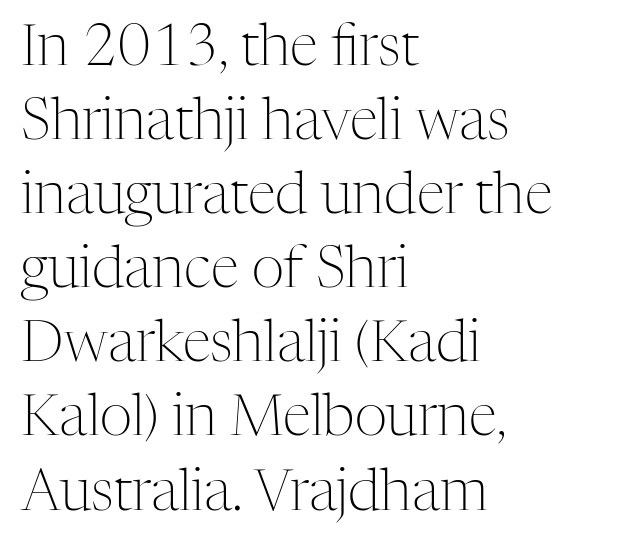
The image shows 57 px light serif type, upright; set left-aligned, normal line spacing (1.3x), normal letter spacing, not underlined; medium stroke contrast and a medium x-height.
